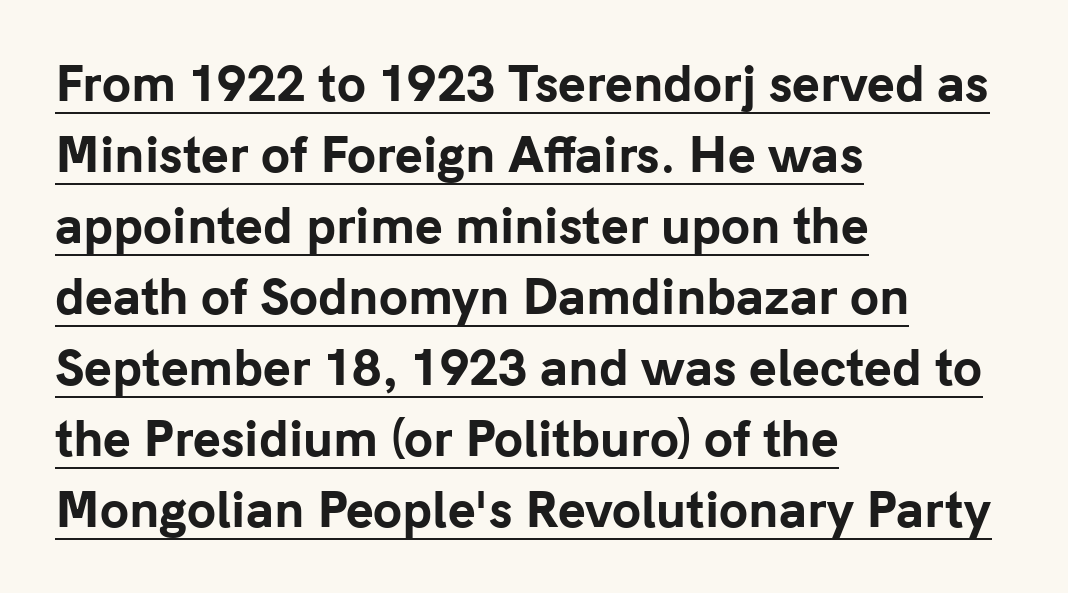
The image shows 47 px bold sans-serif type, upright; set left-aligned, normal line spacing (1.51x), normal letter spacing, underlined; low stroke contrast and a medium x-height.
